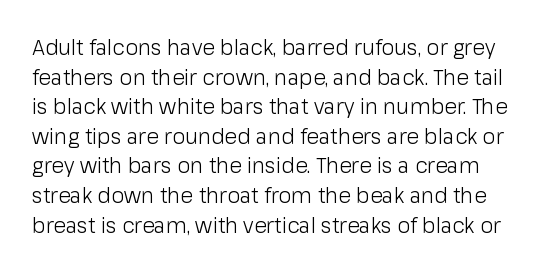
The image shows 21 px text type, upright; set normal line spacing (1.41x), normal letter spacing, not underlined.
